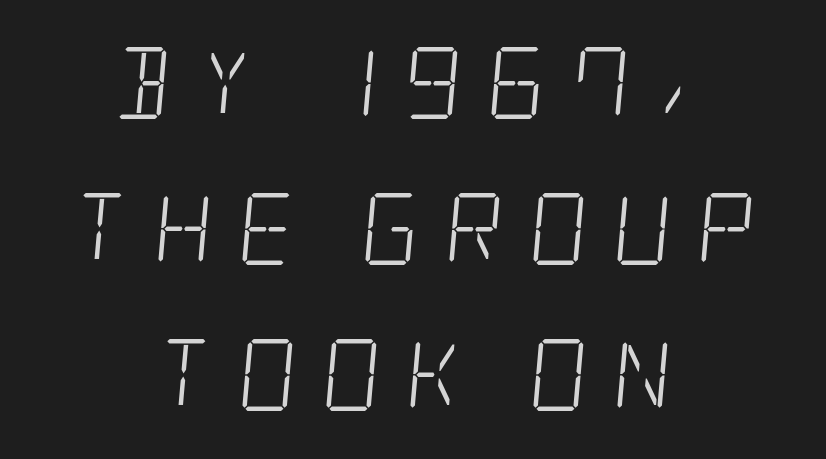
Loosely led — the rows are spread out. Bare-footed words on every line. Letters have the restrained weight of plain body copy at most. Honestly, the letter spacing is so wide it's the main thing you notice. Old-style or modern, the face here clearly has serifs. The passage is arranged like a title page — every line centered.
